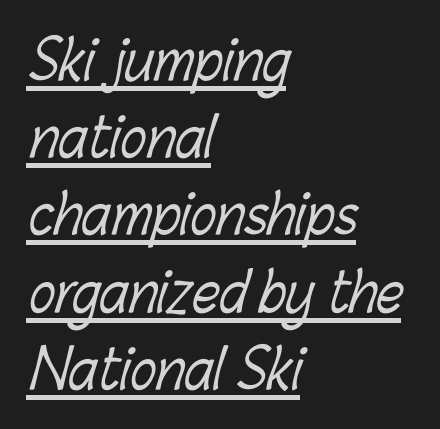
The image shows 54 px light, condensed type; set left-aligned, normal line spacing (1.43x), normal letter spacing, underlined; low stroke contrast and a medium x-height.
